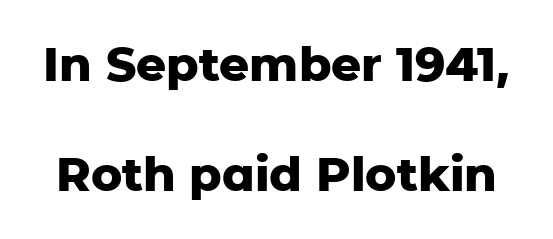
The image shows 47 px heavy sans-serif type, upright; set loose line spacing (2.35x), normal letter spacing, not underlined; low stroke contrast and a medium x-height.
